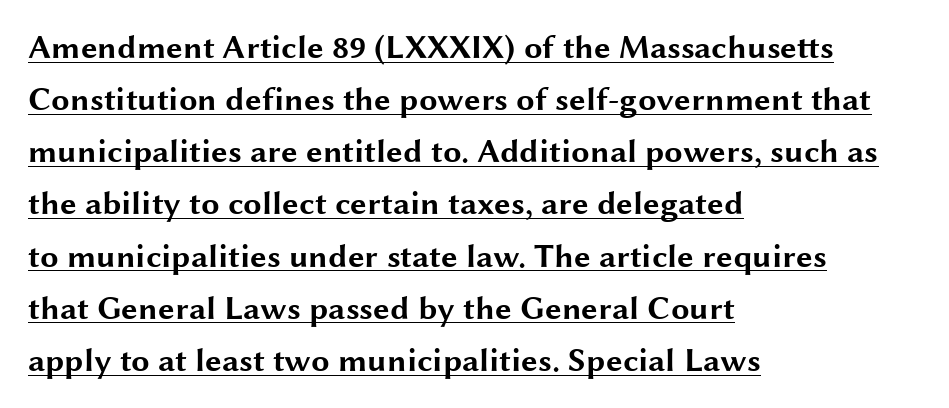
The image shows 33 px bold, wide sans-serif type, upright; set left-aligned, normal line spacing (1.58x), normal letter spacing, underlined; medium stroke contrast and a medium x-height.
